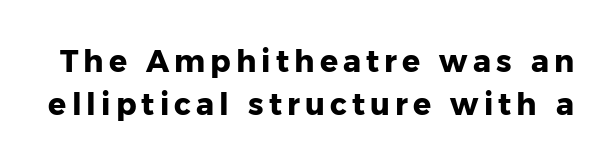
The passage shown stacks its lines at a standard gap. Proportional: the letters do not fall into vertical columns. Strokes here are thick enough to call this a true bold. When letters stand straight like this, we call the style roman or upright. Rule under the text: the space is simply empty. A typesetter would label this face a sans.
